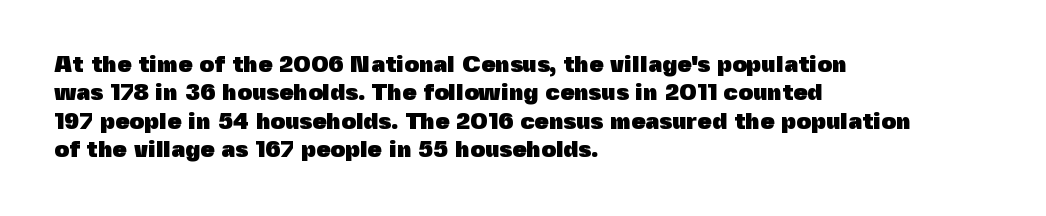
The image shows 23 px bold type, upright; set left-aligned, line spacing 1.23x, normal letter spacing, not underlined.
